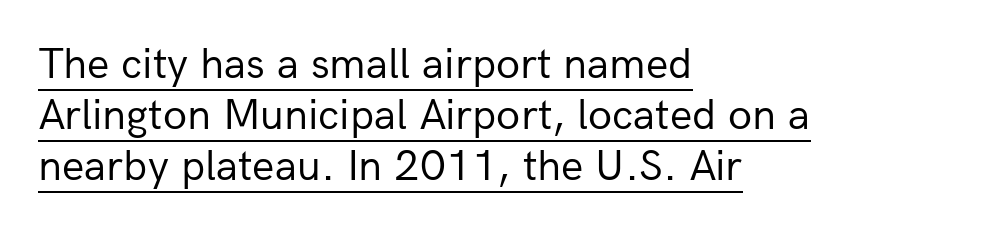
The image shows 44 px regular-weight sans-serif type, upright; set left-aligned, line spacing 1.16x, normal letter spacing, underlined; low stroke contrast and a medium x-height.
